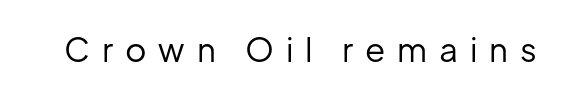
Q: Is the text bold? A: No.
Q: Is the text italic (slanted)? A: No, it is upright.
Q: Is the typeface a serif or a sans-serif typeface? A: Sans-serif.
Q: Is the text underlined? A: No.
Q: Is the spacing between letters normal or unusually wide? A: Unusually wide.
Q: Width (condensed, normal, or wide)? A: Normal.
Q: Stroke contrast? A: Low.
Q: x-height? A: Medium.
Q: Monospaced? A: No.
